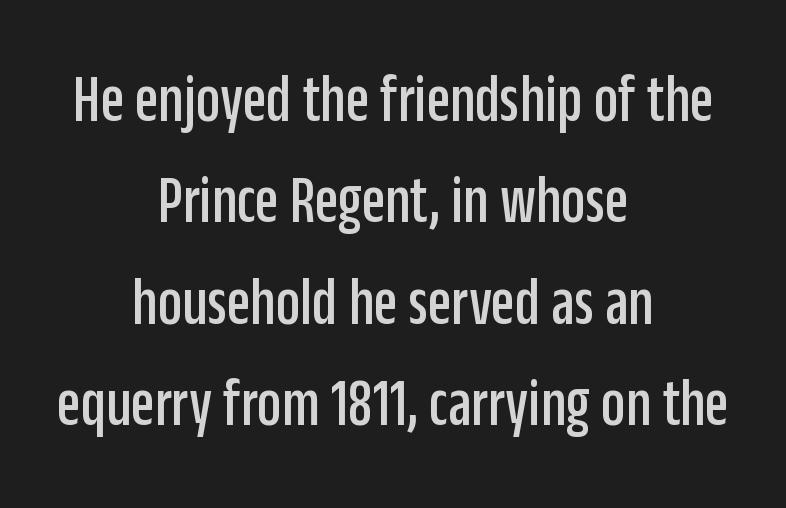
Type style note: lacks serifs. Caption: multi-line text, centered on the measure. The leading is moderate, giving the passage an even texture. Rule under the text: the space is simply empty. You could not count columns in this text — the font is proportionally spaced.
